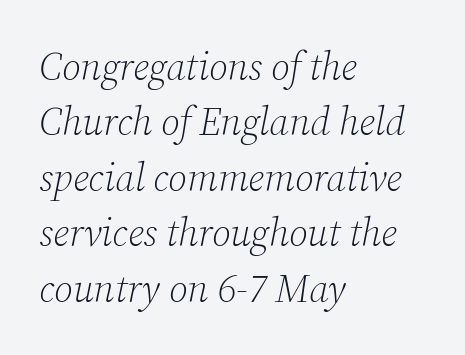
Q: Is the text bold? A: No.
Q: Is the text italic (slanted)? A: Yes, it leans right by about 12 degrees.
Q: Is the typeface a serif or a sans-serif typeface? A: Serif.
Q: Is the text underlined? A: No.
Q: How is the paragraph aligned? A: Left-aligned.
Q: Is the spacing between letters normal or unusually wide? A: Normal.
Q: Is the spacing between lines tight, normal or loose? A: Normal.
Q: Width (condensed, normal, or wide)? A: Normal.
Q: Stroke contrast? A: Low.
Q: x-height? A: Medium.
Q: Monospaced? A: No.
